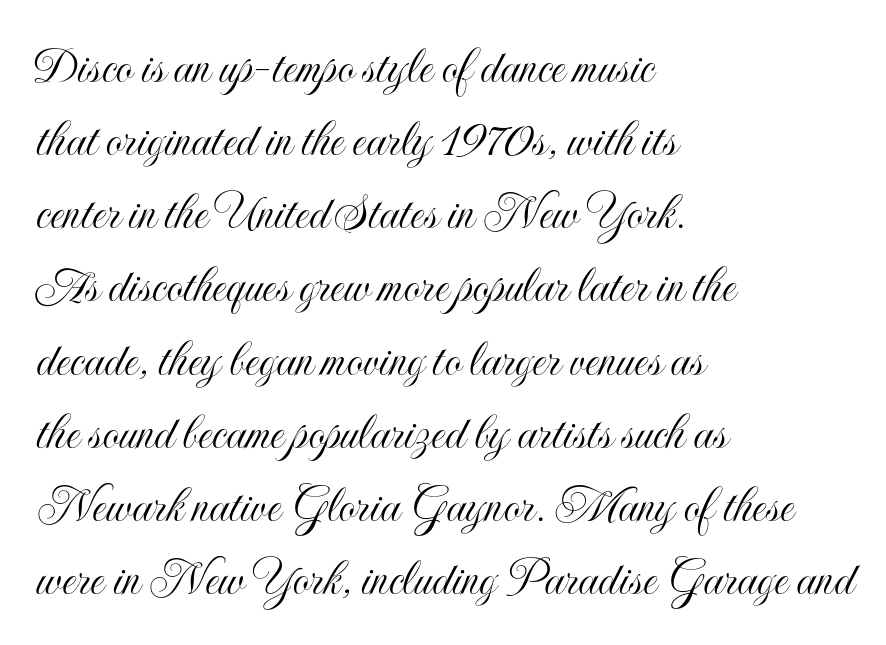
The space directly below the letters is spotless. In CSS terms this would be text-align: left. In terms of letterspacing, this is plain default setting. The passage shown is typed in a proportional face where columns would drift. The space between consecutive lines is moderate.
